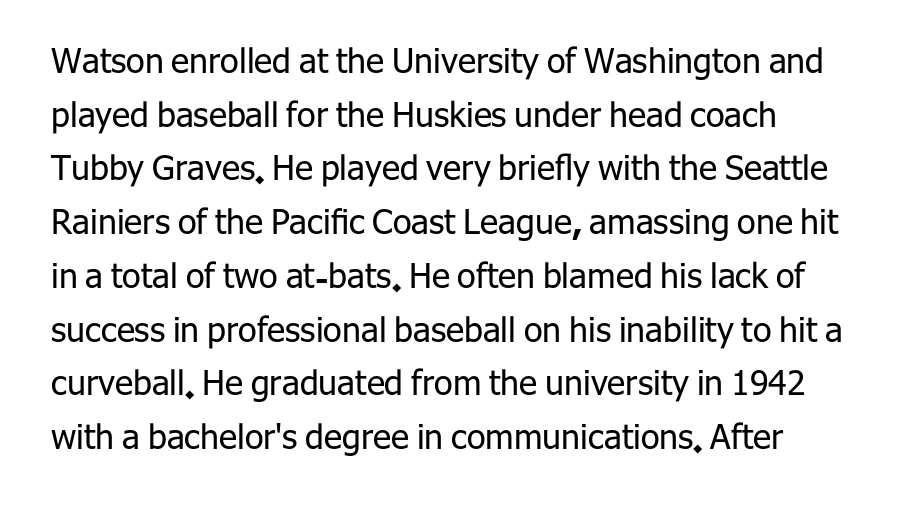
Evenly set lines give the paragraph a standard silhouette. Students, note that the glyphs here touch the page at normal intervals. Type without underlining. The strokes are not fattened; the text isn't bold. Proportional: the letters do not fall into vertical columns. This is roman type, the default non-slanted kind.
